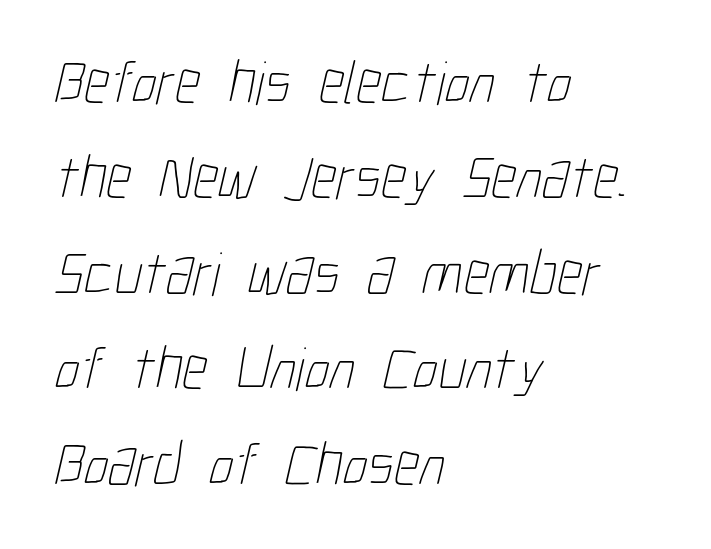
Q: Is the text bold? A: No.
Q: Is the text underlined? A: No.
Q: How is the paragraph aligned? A: Left-aligned.
Q: Is the spacing between letters normal or unusually wide? A: Normal.
Q: Is the spacing between lines tight, normal or loose? A: Normal.
Q: Width (condensed, normal, or wide)? A: Condensed.
Q: Stroke contrast? A: Low.
Q: x-height? A: Medium.
Q: Monospaced? A: No.
